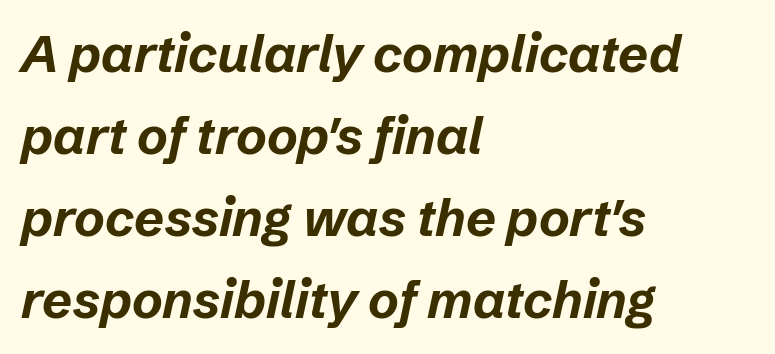
Q: Is the text bold? A: Yes.
Q: Is the text italic (slanted)? A: Yes, it leans right by about 12 degrees.
Q: Is the text underlined? A: No.
Q: How is the paragraph aligned? A: Left-aligned.
Q: Is the spacing between letters normal or unusually wide? A: Normal.
Q: Is the spacing between lines tight, normal or loose? A: Normal.
Q: Width (condensed, normal, or wide)? A: Normal.
Q: Stroke contrast? A: Low.
Q: x-height? A: Medium.
Q: Monospaced? A: No.
